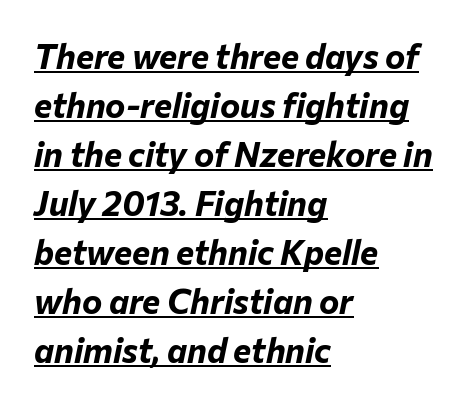
Students, this is bold: see how much ink each stroke carries. Students, observe the line beneath the letters — that is underlining. Vertically, the passage feels balanced, rows spaced as you'd expect. A typesetter would mark this as italic. This rendering leaves character spacing at its baseline value. The letters advance in unequal steps, a hallmark of proportional type.
